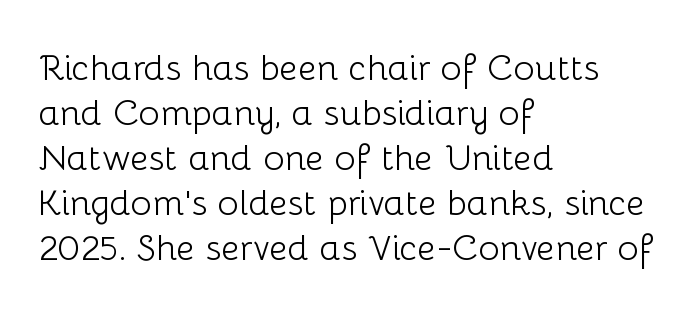
Q: Is the text bold? A: No.
Q: Is the text italic (slanted)? A: No, it is upright.
Q: Is the typeface a serif or a sans-serif typeface? A: Sans-serif.
Q: Is the text underlined? A: No.
Q: How is the paragraph aligned? A: Left-aligned.
Q: Is the spacing between letters normal or unusually wide? A: Normal.
Q: Is the spacing between lines tight, normal or loose? A: Normal.
Q: Width (condensed, normal, or wide)? A: Normal.
Q: Stroke contrast? A: Low.
Q: x-height? A: Medium.
Q: Monospaced? A: No.
